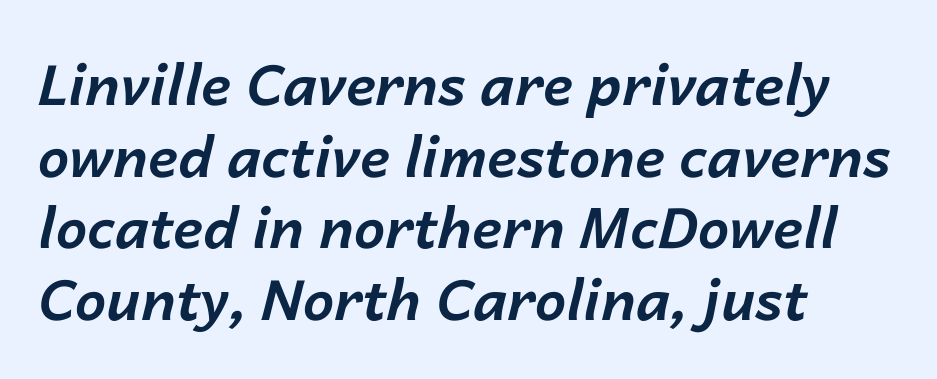
Q: Is the text bold? A: Yes.
Q: Is the text italic (slanted)? A: Yes, it leans right by about 14 degrees.
Q: Is the text underlined? A: No.
Q: How is the paragraph aligned? A: Left-aligned.
Q: Is the spacing between letters normal or unusually wide? A: Normal.
Q: Is the spacing between lines tight, normal or loose? A: Normal.
Q: Width (condensed, normal, or wide)? A: Normal.
Q: Stroke contrast? A: Low.
Q: x-height? A: Medium.
Q: Monospaced? A: No.
